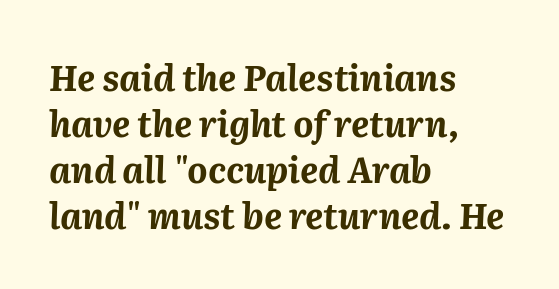
Glyph-to-glyph distance matches everyday printed text. Rendered with sloped, italic letterforms. Baseline-to-baseline distance is the conventional proportion of letter height. Nobody drew a line under any word here. Proportional: the letters do not fall into vertical columns.
